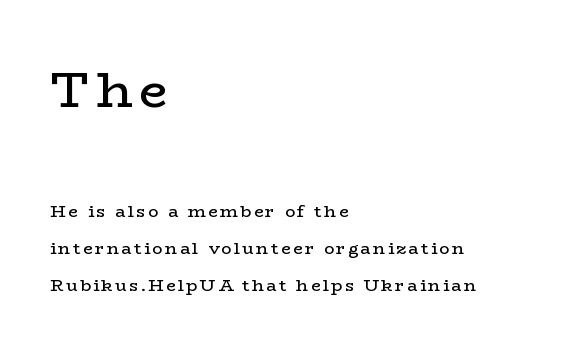
The image shows 50 px regular-weight, wide serif type, upright; set left-aligned, loose line spacing (2.15x), not underlined; the first (top) block is 2.94x larger; low stroke contrast and a medium x-height.
